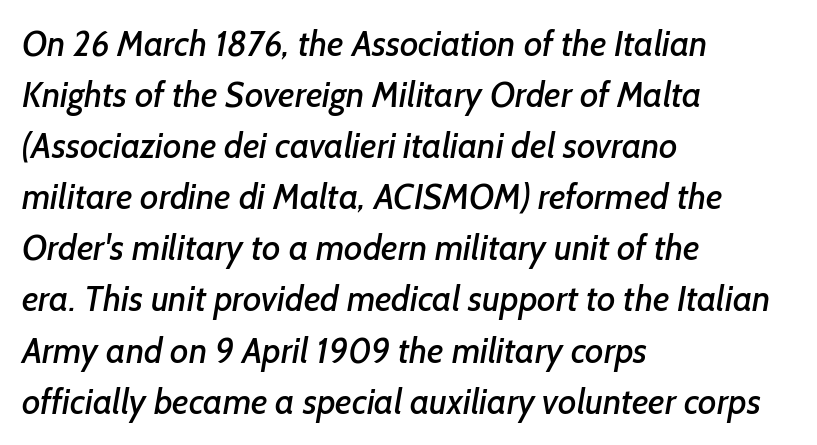
Each word holds together tightly as a unit, with standard inter-letter gaps. Honestly, the row spacing looks completely unremarkable. No feet cap the strokes, marking this as sans-serif type. Looks like regular typesetting: each glyph gets only the width it needs.
